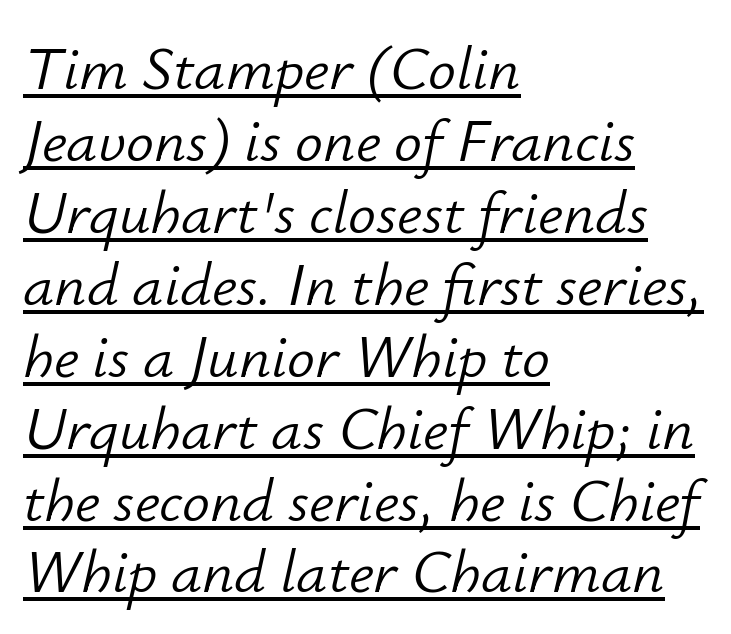
Q: Is the text bold? A: No.
Q: Is the text italic (slanted)? A: Yes, it leans right by about 12 degrees.
Q: Is the text underlined? A: Yes.
Q: How is the paragraph aligned? A: Left-aligned.
Q: Is the spacing between letters normal or unusually wide? A: Normal.
Q: Width (condensed, normal, or wide)? A: Normal.
Q: Stroke contrast? A: Low.
Q: x-height? A: Small.
Q: Monospaced? A: No.
